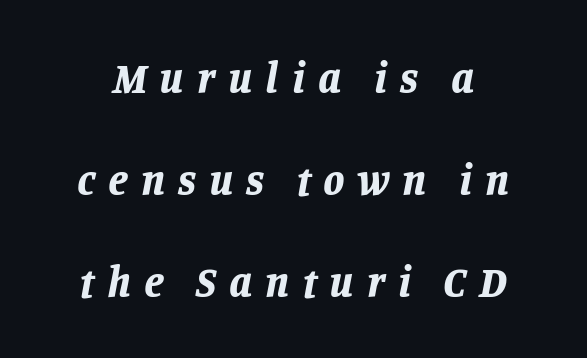
Q: Is the text bold? A: Yes.
Q: Is the text italic (slanted)? A: Yes, it leans right by about 11 degrees.
Q: Is the text underlined? A: No.
Q: Is the spacing between letters normal or unusually wide? A: Unusually wide.
Q: Is the spacing between lines tight, normal or loose? A: Loose.
Q: Width (condensed, normal, or wide)? A: Normal.
Q: Stroke contrast? A: Low.
Q: x-height? A: Large.
Q: Monospaced? A: No.
